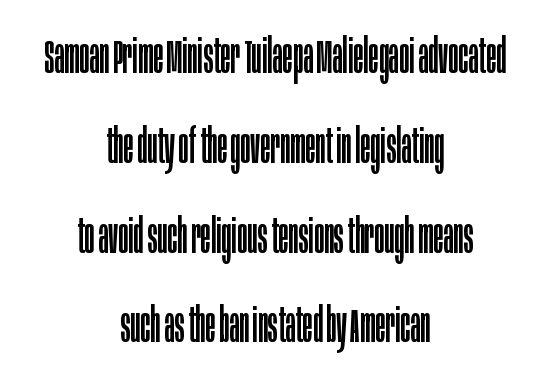
Beneath every word, the page is bare. Is this a fixed-width face? No — the glyphs have proportional, varying widths. Caption: standard tracking, unaltered. This is not heavy type; no bold has been used. Letterform terminals end flat and unadorned throughout the passage. A centered setting, common on invitations and titles, is used for this passage.
